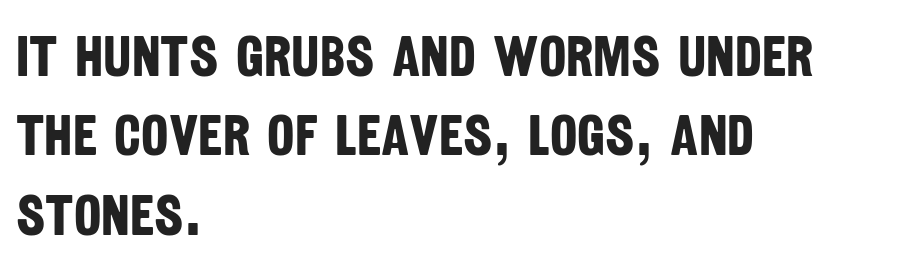
{"serif": "no", "bold": "yes", "weight": "bold", "width": "condensed", "stroke_contrast": "low", "x_height": "large", "monospaced": "no", "underline": "no", "align": "left", "line_spacing": "normal", "line_spacing_ratio": 1.37, "letter_spacing": "normal", "letter_spacing_em": 0.0, "glyph_px": 58}
